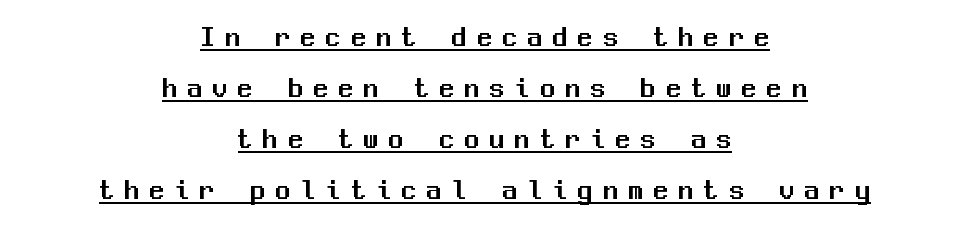
Q: Is the text italic (slanted)? A: No, it is upright.
Q: Is the typeface a serif or a sans-serif typeface? A: Sans-serif.
Q: Is the text underlined? A: Yes.
Q: How is the paragraph aligned? A: Centered.
Q: Is the spacing between letters normal or unusually wide? A: Unusually wide.
Q: Is the spacing between lines tight, normal or loose? A: Normal.
Q: Width (condensed, normal, or wide)? A: Normal.
Q: Stroke contrast? A: Medium.
Q: x-height? A: Medium.
Q: Monospaced? A: Yes.
